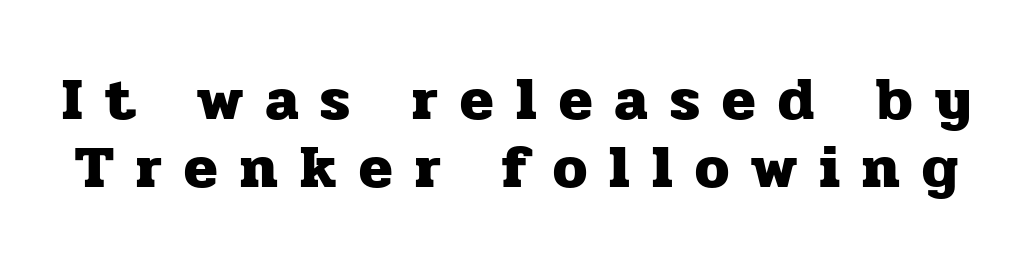
The image shows 61 px heavy serif type, upright; set tight line spacing (1.11x), unusually wide letter spacing (+0.37 em), not underlined; low stroke contrast and a medium x-height.
